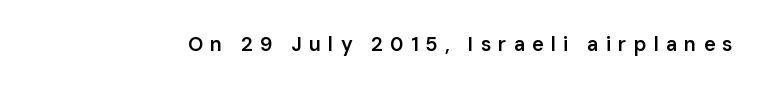
The image shows 20 px text type, upright; set unusually wide letter spacing (+0.35 em), not underlined.
